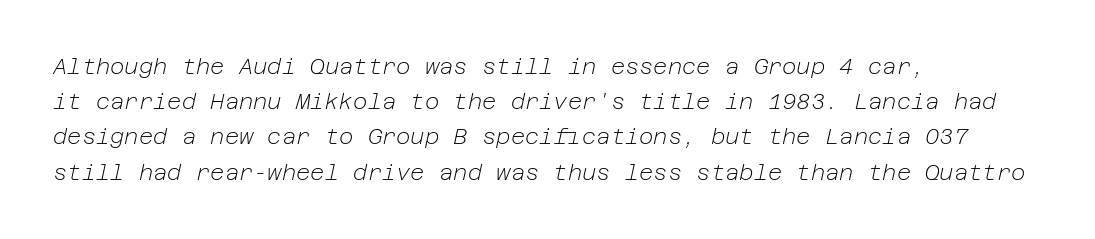
The line-height multiplier appears to be the usual default. This rendering features lettering with no underline. Notice how the passage keeps a crisp vertical edge on the left only. Stems here are at most as thick as an everyday book face. Looking at the ascenders, they clearly lean. How are the letters spaced? Ordinarily, with no added tracking.
